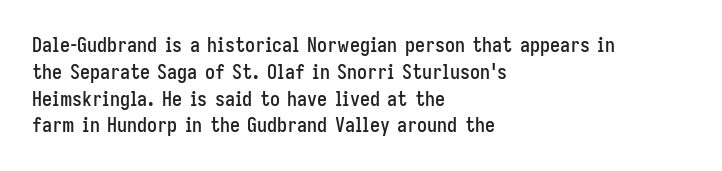
The image shows 20 px text type, upright; set left-aligned, normal line spacing (1.34x), normal letter spacing, not underlined.
